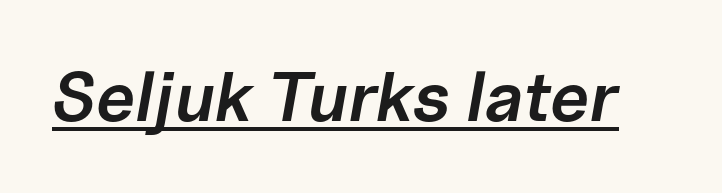
Q: Is the text bold? A: Semi-bold.
Q: Is the text italic (slanted)? A: Yes, it leans right by about 10 degrees.
Q: Is the text underlined? A: Yes.
Q: Is the spacing between letters normal or unusually wide? A: Normal.
Q: Width (condensed, normal, or wide)? A: Normal.
Q: Stroke contrast? A: Low.
Q: x-height? A: Medium.
Q: Monospaced? A: No.
